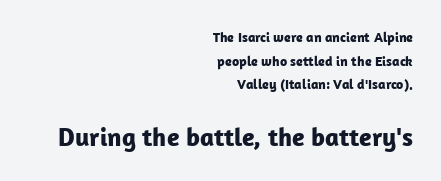
The image shows 26 px bold type, upright; set right-aligned, normal line spacing (1.69x), normal letter spacing, not underlined; the second (bottom) block is 1.86x larger.
